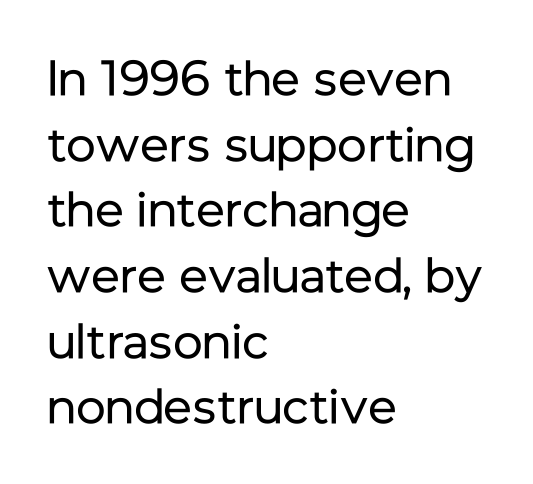
{"serif": "no", "italic": "no", "bold": "no", "weight": "regular", "width": "normal", "stroke_contrast": "low", "x_height": "medium", "monospaced": "no", "underline": "no", "align": "left", "line_spacing": "normal", "line_spacing_ratio": 1.34, "letter_spacing": "normal", "letter_spacing_em": 0.0, "glyph_px": 49}
